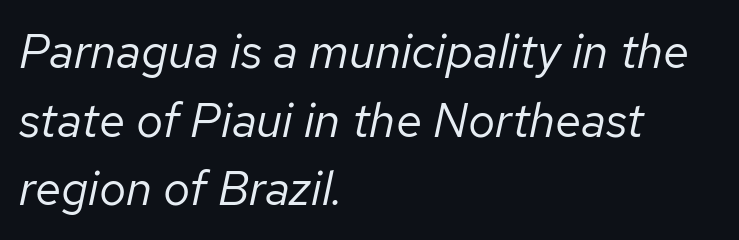
No heavy texture on the line: the type isn't bold. The typography opts for an oblique posture over an upright one. The paragraph has a hard left edge and a soft right edge. No word sits above an underline. Nobody touched the tracking dial on this one.
